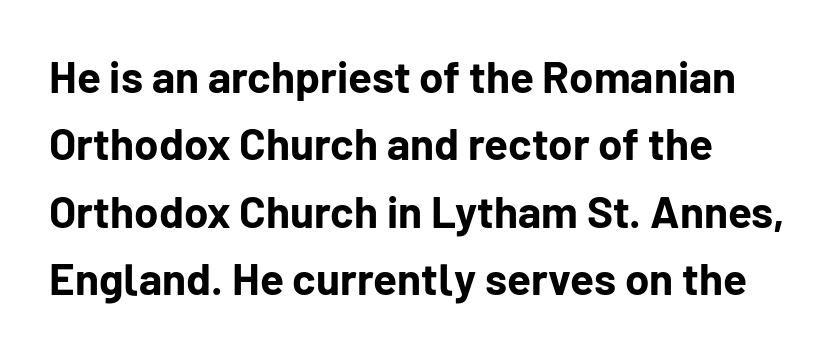
The image shows 44 px bold sans-serif type, upright; set left-aligned, normal line spacing (1.53x), normal letter spacing, not underlined; low stroke contrast and a medium x-height.
